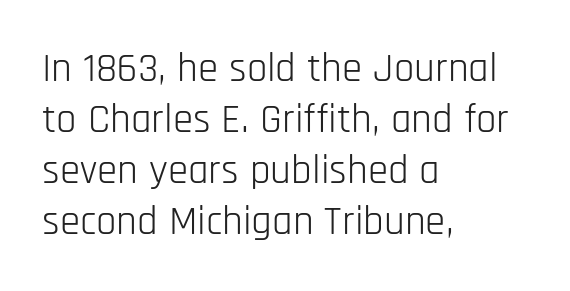
Q: Is the text bold? A: No.
Q: Is the text italic (slanted)? A: No, it is upright.
Q: Is the typeface a serif or a sans-serif typeface? A: Sans-serif.
Q: Is the text underlined? A: No.
Q: How is the paragraph aligned? A: Left-aligned.
Q: Is the spacing between letters normal or unusually wide? A: Normal.
Q: Width (condensed, normal, or wide)? A: Condensed.
Q: Stroke contrast? A: Low.
Q: x-height? A: Large.
Q: Monospaced? A: No.
